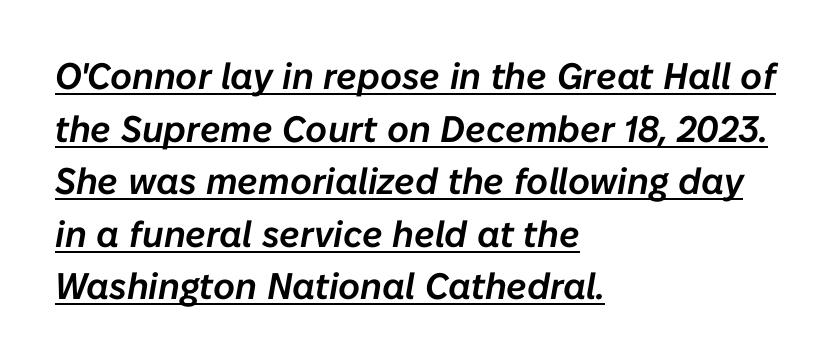
The specimen reads as italic at a glance. Horizontally, the lines are justified to the leading edge only. Students, observe the line beneath the letters — that is underlining. Looks like regular typesetting: each glyph gets only the width it needs. The tracking reads as untouched default to a designer's eye.
